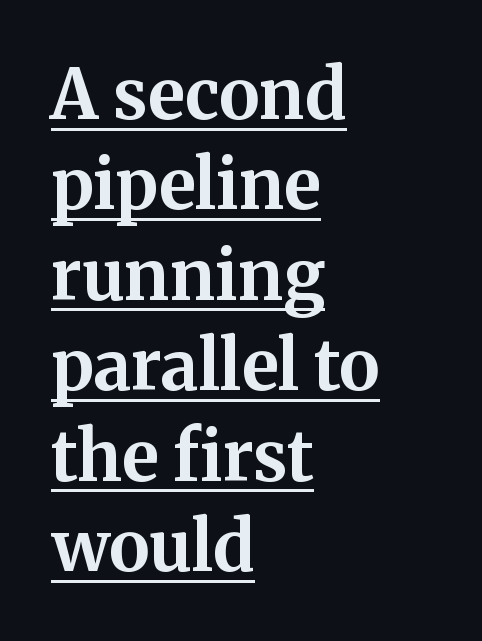
{"serif": "yes", "italic": "no", "bold": "yes", "weight": "bold", "width": "normal", "stroke_contrast": "medium", "x_height": "medium", "monospaced": "no", "underline": "yes", "align": "left", "line_spacing": "normal", "line_spacing_ratio": 1.31, "letter_spacing": "normal", "letter_spacing_em": 0.0, "glyph_px": 69}
